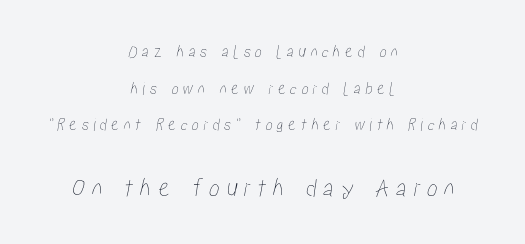
A great deal of white space separates one row of letters from the next. Compare the two chunks: the lower has the greater cap height. Caption: expanded tracking, letters set apart. Visually the block forms a symmetrical silhouette, jagged on both flanks. Clear beneath every line of the passage.
